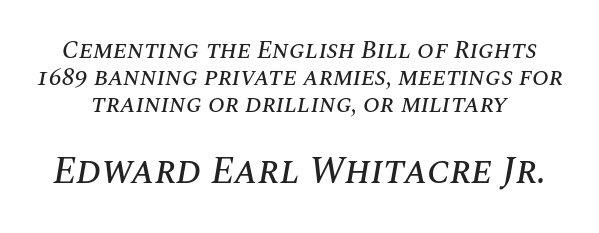
Q: Is the text italic (slanted)? A: Yes, it leans right by about 10 degrees.
Q: Is the text underlined? A: No.
Q: Is the spacing between letters normal or unusually wide? A: Normal.
Q: Is the spacing between lines tight, normal or loose? A: Tight.
Q: Which block of text is set in a larger size, the first (top) or the second (bottom)? A: The second (bottom) one.
Q: Width (condensed, normal, or wide)? A: Normal.
Q: Stroke contrast? A: Medium.
Q: x-height? A: Large.
Q: Monospaced? A: No.
